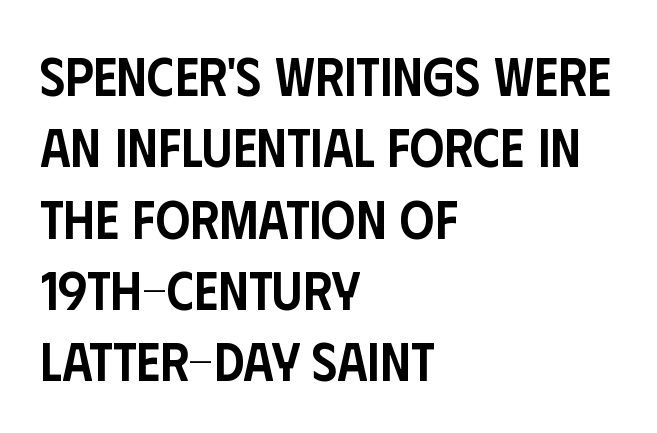
{"serif": "no", "italic": "no", "bold": "semi", "weight": "semibold", "width": "condensed", "stroke_contrast": "low", "x_height": "large", "monospaced": "no", "underline": "no", "align": "left", "line_spacing": "normal", "line_spacing_ratio": 1.32, "letter_spacing": "normal", "letter_spacing_em": 0.0, "glyph_px": 54}
